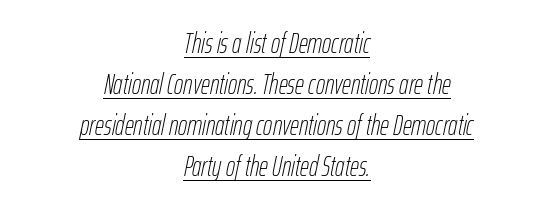
The image shows 28 px thin, condensed type, italic (leaning right); set centered, normal line spacing (1.46x), normal letter spacing, underlined; low stroke contrast and a medium x-height.
